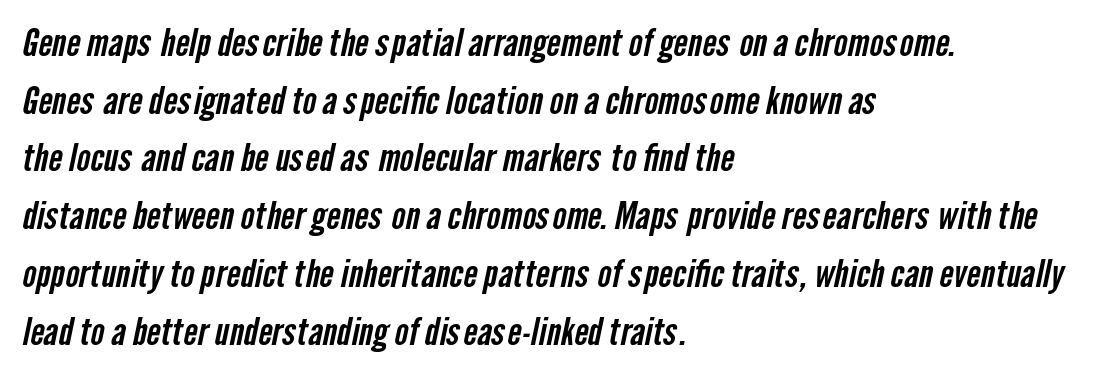
Q: Is the typeface a serif or a sans-serif typeface? A: Sans-serif.
Q: Is the text underlined? A: No.
Q: How is the paragraph aligned? A: Left-aligned.
Q: Is the spacing between letters normal or unusually wide? A: Normal.
Q: Is the spacing between lines tight, normal or loose? A: Normal.
Q: Width (condensed, normal, or wide)? A: Condensed.
Q: Stroke contrast? A: Low.
Q: x-height? A: Medium.
Q: Monospaced? A: No.
